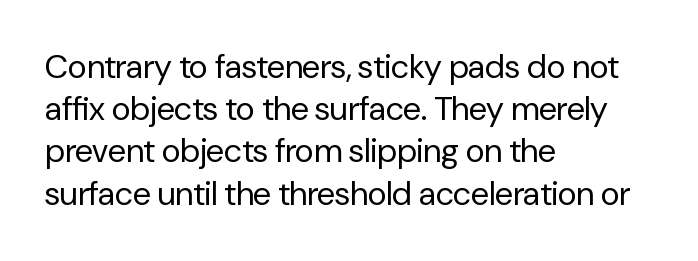
Q: Is the text bold? A: No.
Q: Is the text italic (slanted)? A: No, it is upright.
Q: Is the typeface a serif or a sans-serif typeface? A: Sans-serif.
Q: Is the text underlined? A: No.
Q: How is the paragraph aligned? A: Left-aligned.
Q: Is the spacing between letters normal or unusually wide? A: Normal.
Q: Is the spacing between lines tight, normal or loose? A: Normal.
Q: Width (condensed, normal, or wide)? A: Normal.
Q: Stroke contrast? A: Low.
Q: x-height? A: Medium.
Q: Monospaced? A: No.
